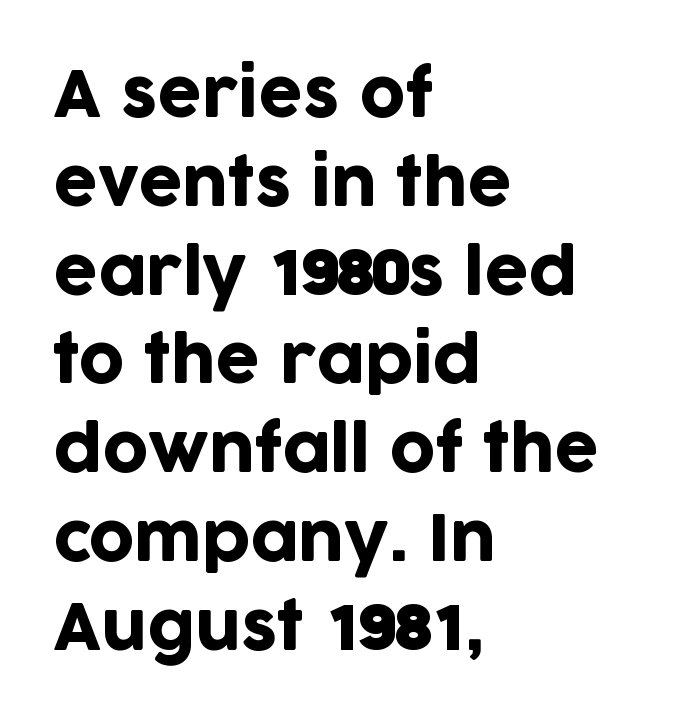
Q: Is the text italic (slanted)? A: No, it is upright.
Q: Is the typeface a serif or a sans-serif typeface? A: Sans-serif.
Q: Is the text underlined? A: No.
Q: How is the paragraph aligned? A: Left-aligned.
Q: Is the spacing between letters normal or unusually wide? A: Normal.
Q: Is the spacing between lines tight, normal or loose? A: Normal.
Q: Width (condensed, normal, or wide)? A: Normal.
Q: Stroke contrast? A: Low.
Q: x-height? A: Large.
Q: Monospaced? A: No.
